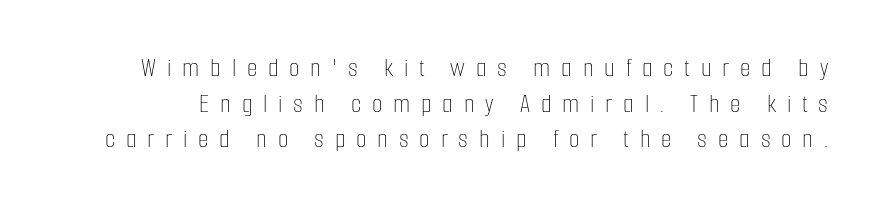
Q: Is the text bold? A: No.
Q: Is the text italic (slanted)? A: No, it is upright.
Q: Is the text underlined? A: No.
Q: Is the spacing between letters normal or unusually wide? A: Unusually wide.
Q: Is the spacing between lines tight, normal or loose? A: Normal.
